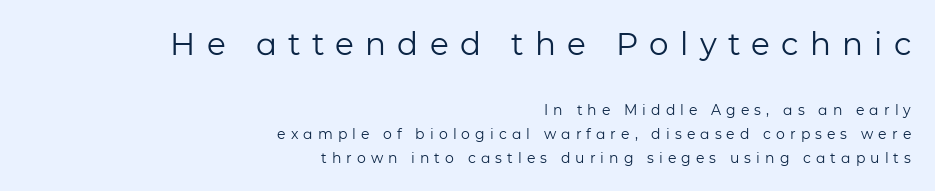
When letters stand straight like this, we call the style roman or upright. The leading is moderate, giving the passage an even texture. Right-aligned paragraph, ragged on the left. Caption: face not bold, strokes unweighted.
